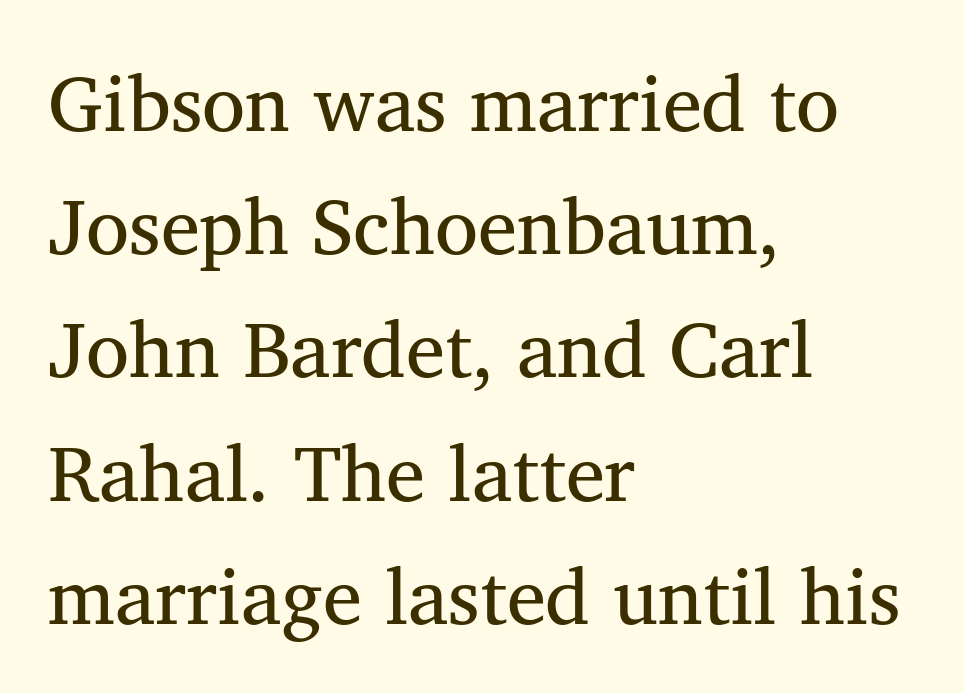
Q: Is the text bold? A: No.
Q: Is the text italic (slanted)? A: No, it is upright.
Q: Is the typeface a serif or a sans-serif typeface? A: Serif.
Q: Is the text underlined? A: No.
Q: How is the paragraph aligned? A: Left-aligned.
Q: Is the spacing between letters normal or unusually wide? A: Normal.
Q: Is the spacing between lines tight, normal or loose? A: Normal.
Q: Width (condensed, normal, or wide)? A: Normal.
Q: Stroke contrast? A: Medium.
Q: x-height? A: Medium.
Q: Monospaced? A: No.
